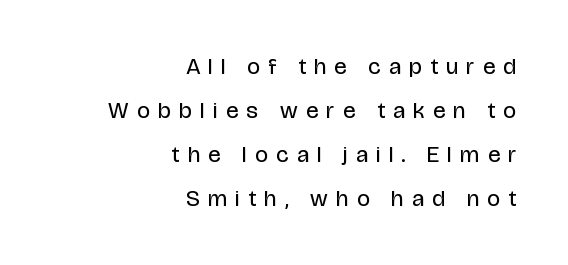
The image shows 23 px text type, upright; set right-aligned, loose line spacing (1.91x), unusually wide letter spacing (+0.37 em), not underlined.
